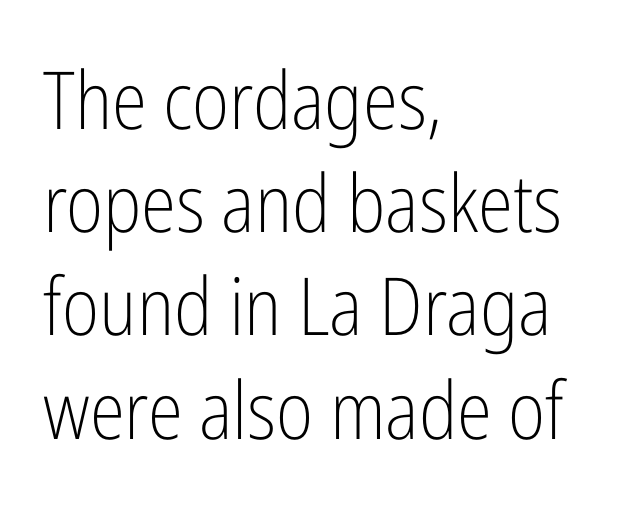
Q: Is the text bold? A: No.
Q: Is the text italic (slanted)? A: No, it is upright.
Q: Is the typeface a serif or a sans-serif typeface? A: Sans-serif.
Q: Is the text underlined? A: No.
Q: How is the paragraph aligned? A: Left-aligned.
Q: Is the spacing between letters normal or unusually wide? A: Normal.
Q: Is the spacing between lines tight, normal or loose? A: Normal.
Q: Width (condensed, normal, or wide)? A: Condensed.
Q: Stroke contrast? A: Low.
Q: x-height? A: Medium.
Q: Monospaced? A: No.
